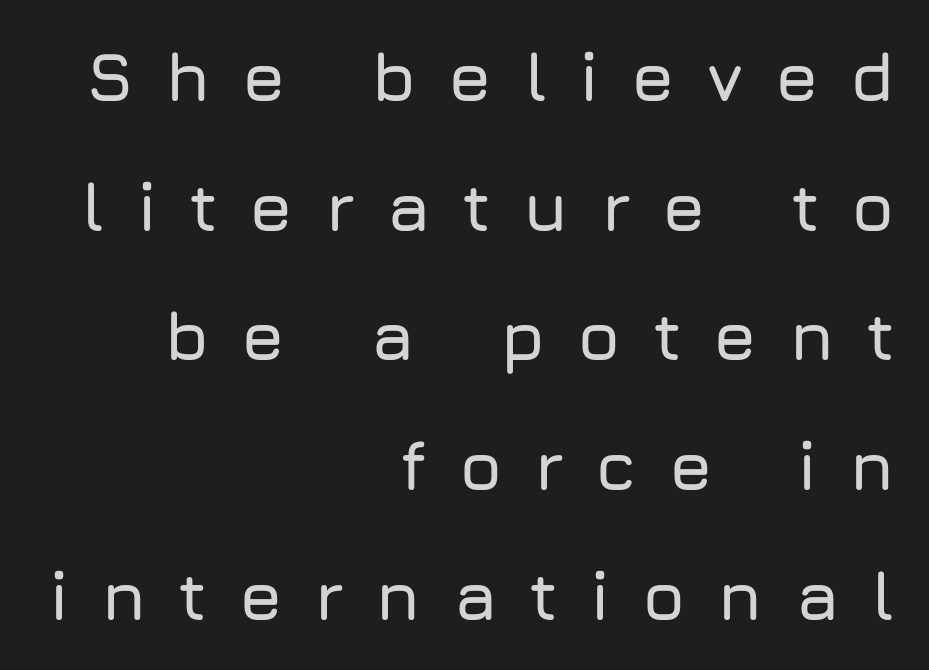
{"serif": "no", "italic": "no", "width": "normal", "stroke_contrast": "low", "x_height": "medium", "monospaced": "no", "underline": "no", "align": "right", "line_spacing_ratio": 1.88, "letter_spacing": "wide", "letter_spacing_em": 0.46, "glyph_px": 69}
